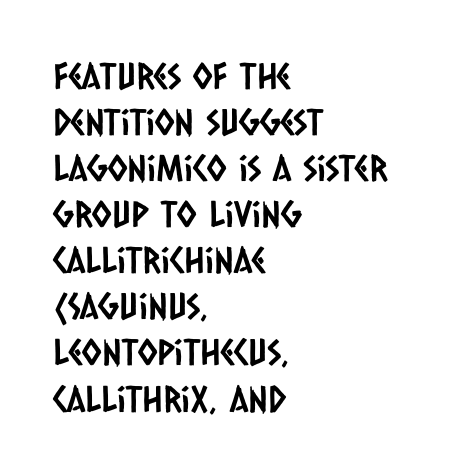
Q: Is the typeface a serif or a sans-serif typeface? A: Sans-serif.
Q: Is the text underlined? A: No.
Q: How is the paragraph aligned? A: Left-aligned.
Q: Is the spacing between letters normal or unusually wide? A: Normal.
Q: Is the spacing between lines tight, normal or loose? A: Normal.
Q: Width (condensed, normal, or wide)? A: Condensed.
Q: Stroke contrast? A: Low.
Q: x-height? A: Large.
Q: Monospaced? A: No.
